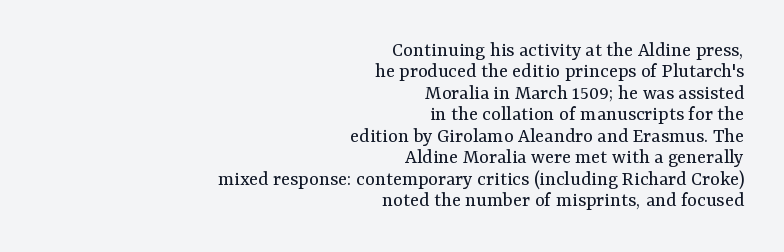
The image shows 21 px text type, upright; set right-aligned, tight line spacing (1.02x), normal letter spacing, not underlined.
